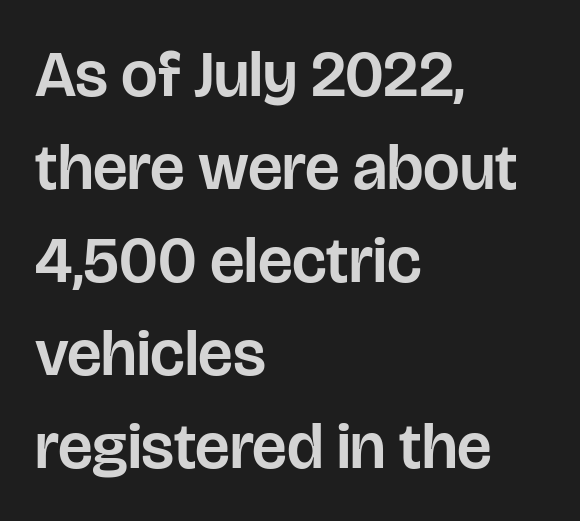
{"serif": "no", "italic": "no", "width": "normal", "stroke_contrast": "low", "x_height": "large", "monospaced": "no", "underline": "no", "align": "left", "line_spacing": "normal", "line_spacing_ratio": 1.43, "letter_spacing": "normal", "letter_spacing_em": 0.0, "glyph_px": 65}
